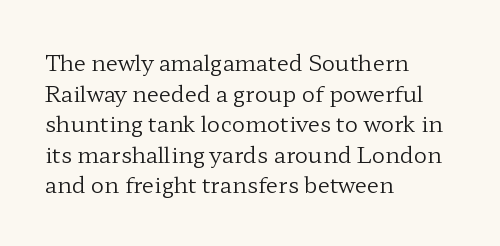
The image shows 22 px text type, upright; set left-aligned, normal line spacing (1.39x), normal letter spacing, not underlined.
